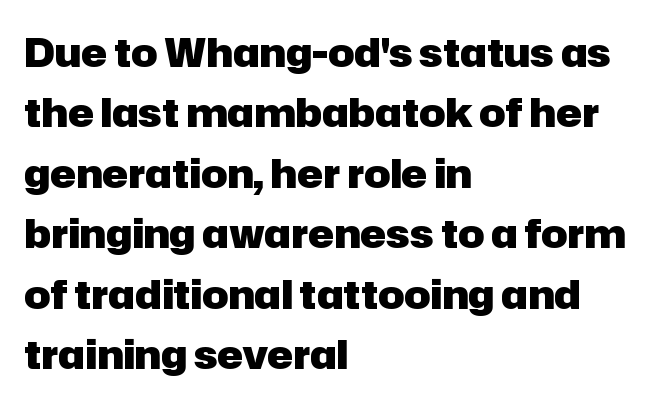
{"serif": "no", "italic": "no", "bold": "yes", "weight": "heavy", "width": "normal", "stroke_contrast": "low", "x_height": "medium", "monospaced": "no", "underline": "no", "align": "left", "line_spacing": "normal", "line_spacing_ratio": 1.55, "letter_spacing": "normal", "letter_spacing_em": 0.0, "glyph_px": 39}
